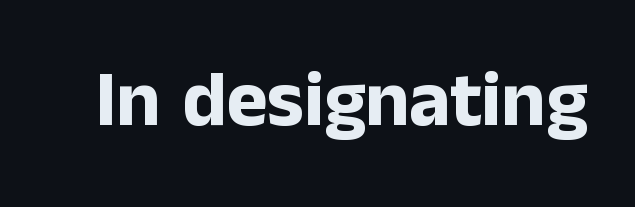
Q: Is the text bold? A: Yes.
Q: Is the text italic (slanted)? A: No, it is upright.
Q: Is the typeface a serif or a sans-serif typeface? A: Sans-serif.
Q: Is the text underlined? A: No.
Q: Is the spacing between letters normal or unusually wide? A: Normal.
Q: Width (condensed, normal, or wide)? A: Normal.
Q: Stroke contrast? A: Low.
Q: x-height? A: Medium.
Q: Monospaced? A: No.
